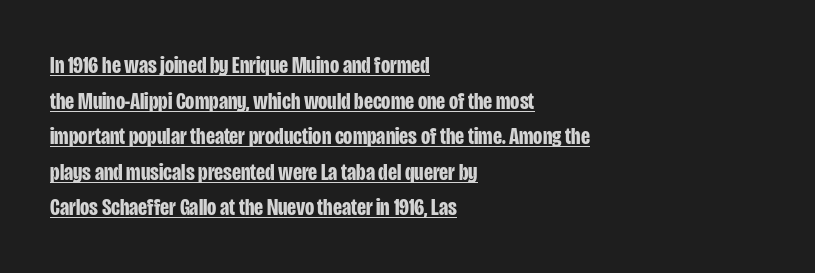
The image shows 24 px bold type, upright; set left-aligned, normal line spacing (1.48x), normal letter spacing, underlined.
